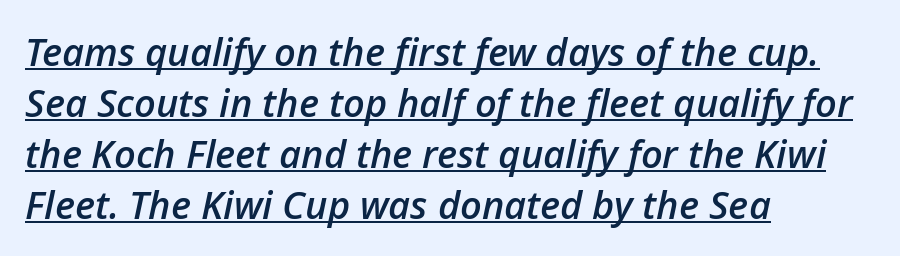
Do the characters align in a grid? No, the font is proportional. What weight is shown? A semibold, between regular and bold. The vertical gap from one line to the next is medium. The line texture is even and compact thanks to regular tracking. You can see a thin bar hugging the bottom of the glyphs.
